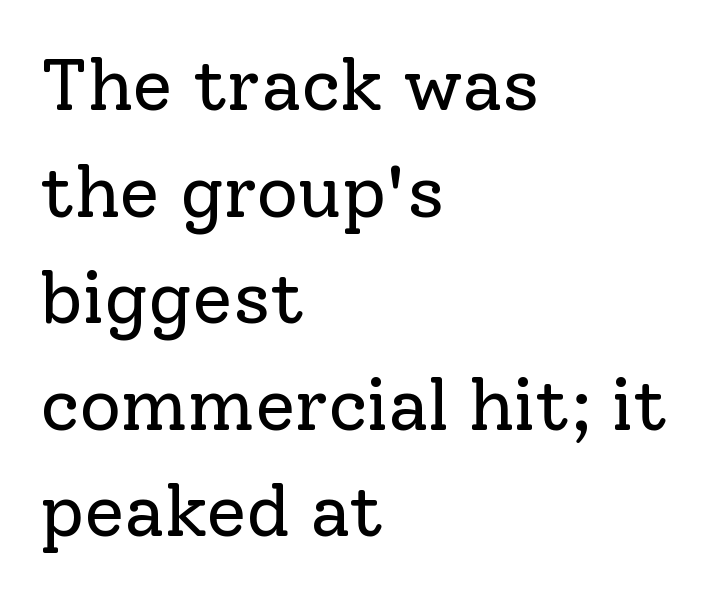
{"serif": "yes", "italic": "no", "bold": "no", "weight": "regular", "width": "normal", "stroke_contrast": "low", "x_height": "medium", "monospaced": "no", "underline": "no", "align": "left", "line_spacing": "normal", "line_spacing_ratio": 1.46, "letter_spacing": "normal", "letter_spacing_em": 0.0, "glyph_px": 73}
